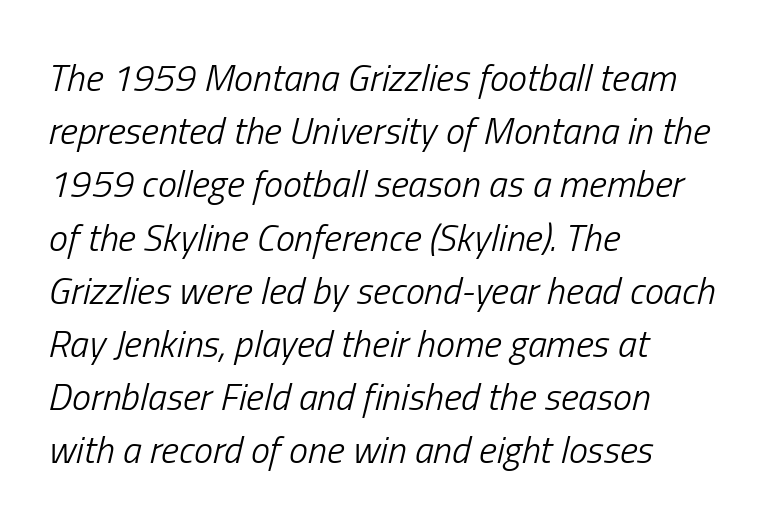
Honestly, the letter spacing is just normal — you wouldn't notice it. Note the varied advance widths — an 'i' is clearly narrower than an 'm'. Regular leading. The cut favours lightness, reaching ordinary text weight at its darkest. Descender tails drop into unmarked territory.
